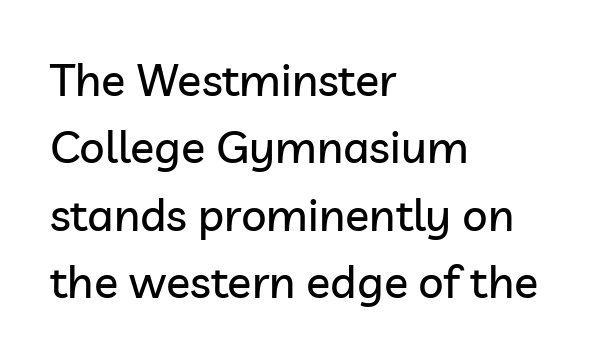
Every stem runs plumb, perpendicular to the baseline. A normal amount of white space separates one row of letters from the next. In terms of letterform style, serifs are entirely absent. Note the varied advance widths — an 'i' is clearly narrower than an 'm'.
